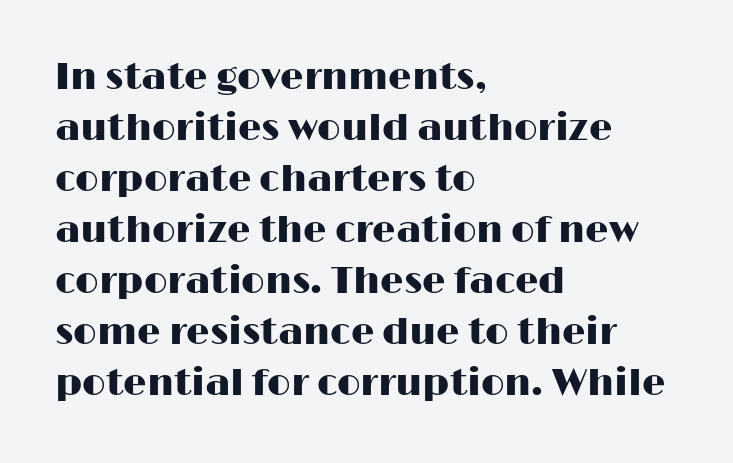
Every row of glyphs begins at an identical x-position on the left. Proportional: the letters do not fall into vertical columns. The face used here is rendered with its standard letterfit. Each letter's strokes conclude bluntly, with no projecting serifs. The typography opts for an upright posture over an oblique one.
